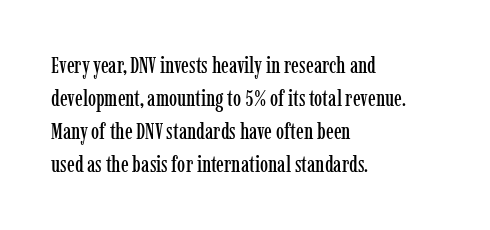
The block of text has a typical density, with ordinary space between rows. Tracking here is standard; glyphs follow each other at the usual distance. The strip under each line holds only bare page. The lettering holds an erect, upright posture throughout. Teacher's note: observe the even left margin — that is flush-left alignment.
